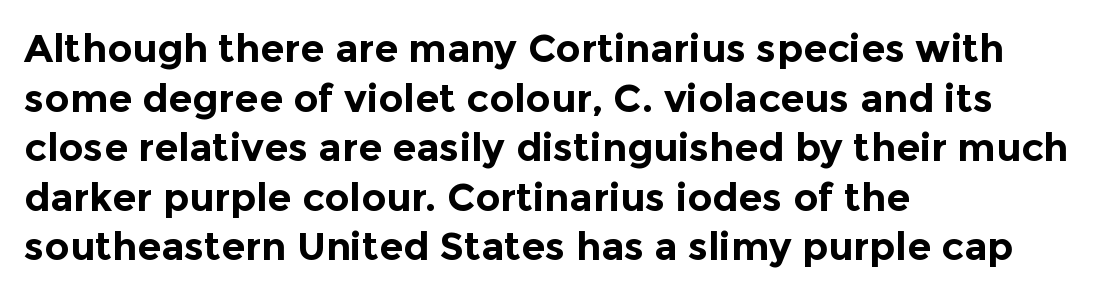
Q: Is the text bold? A: Yes.
Q: Is the text italic (slanted)? A: No, it is upright.
Q: Is the typeface a serif or a sans-serif typeface? A: Sans-serif.
Q: Is the text underlined? A: No.
Q: How is the paragraph aligned? A: Left-aligned.
Q: Is the spacing between letters normal or unusually wide? A: Normal.
Q: Is the spacing between lines tight, normal or loose? A: Normal.
Q: Width (condensed, normal, or wide)? A: Normal.
Q: x-height? A: Medium.
Q: Monospaced? A: No.
